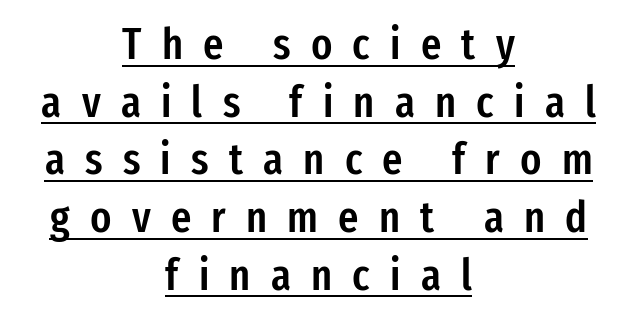
The tracking jumps out immediately: characters are airy and widely separated. The passage shown is typed in a proportional face where columns would drift. Neither beginnings nor endings align; midpoints do. These characters rest on top of a visible drawn line. Classification — sans serif. Regarding leading, the lines here are spaced in the standard way.
